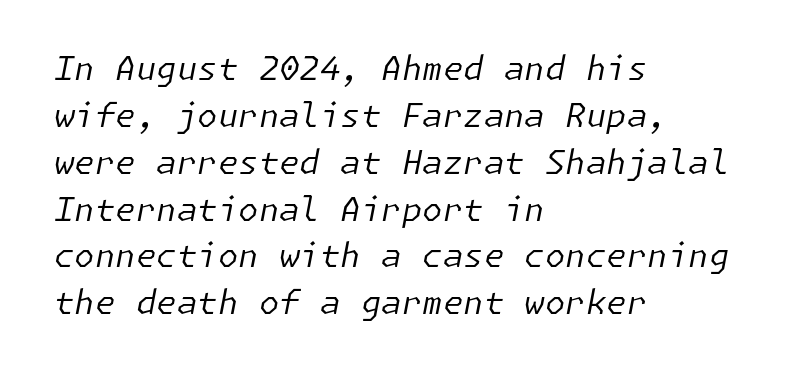
{"italic": "yes", "lean": "right", "slant_degrees": 11, "bold": "no", "weight": "regular", "width": "normal", "stroke_contrast": "low", "x_height": "medium", "underline": "no", "align": "left", "line_spacing": "normal", "line_spacing_ratio": 1.42, "letter_spacing": "normal", "letter_spacing_em": 0.0, "glyph_px": 33}
